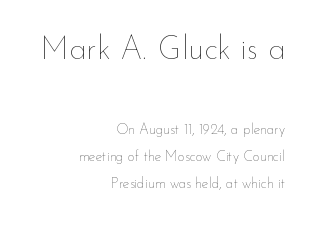
The image shows 32 px thin type, upright; set right-aligned, loose line spacing (1.94x), normal letter spacing, not underlined; the first (top) block is 2.29x larger; low stroke contrast and a small x-height.
